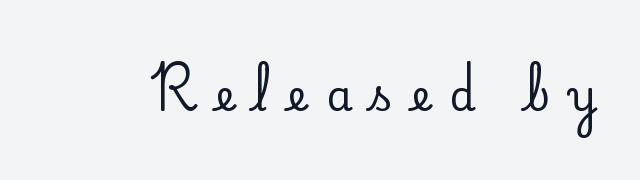
{"serif": "yes", "italic": "no", "width": "normal", "stroke_contrast": "low", "x_height": "small", "monospaced": "no", "underline": "no", "letter_spacing": "wide", "letter_spacing_em": 0.44, "glyph_px": 42}
